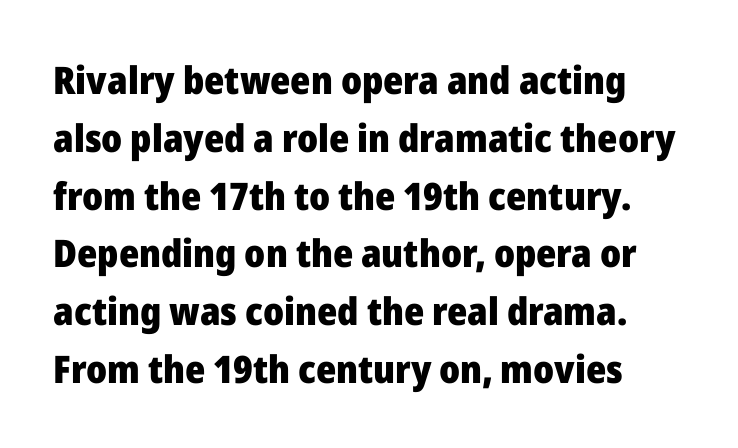
The image shows 38 px heavy sans-serif type, upright; set normal line spacing (1.52x), normal letter spacing, not underlined; low stroke contrast and a medium x-height.
